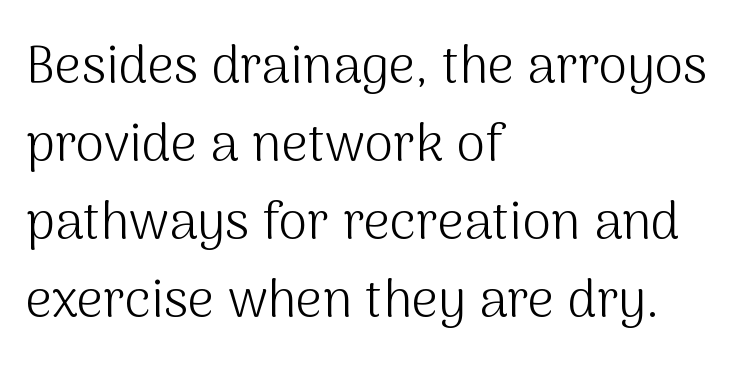
Q: Is the text bold? A: No.
Q: Is the text italic (slanted)? A: No, it is upright.
Q: Is the typeface a serif or a sans-serif typeface? A: Sans-serif.
Q: Is the text underlined? A: No.
Q: How is the paragraph aligned? A: Left-aligned.
Q: Is the spacing between letters normal or unusually wide? A: Normal.
Q: Is the spacing between lines tight, normal or loose? A: Normal.
Q: Width (condensed, normal, or wide)? A: Normal.
Q: Stroke contrast? A: Medium.
Q: x-height? A: Medium.
Q: Monospaced? A: No.
